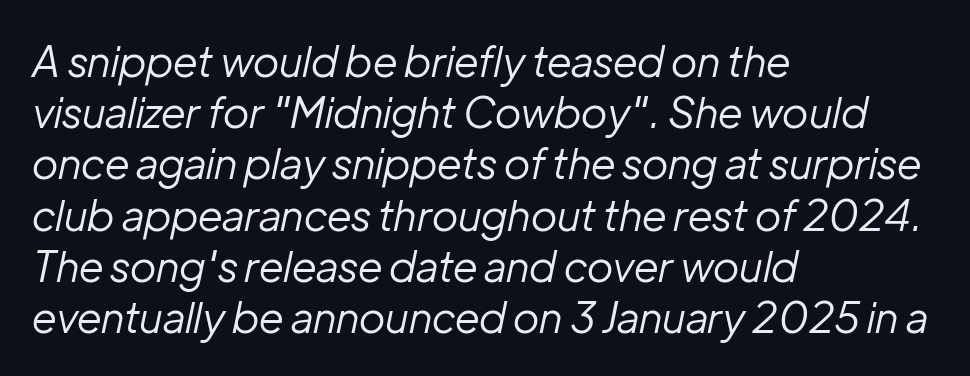
{"italic": "yes", "lean": "right", "slant_degrees": 12, "bold": "no", "weight": "regular", "width": "normal", "stroke_contrast": "low", "x_height": "medium", "monospaced": "no", "underline": "no", "align": "left", "line_spacing_ratio": 1.22, "letter_spacing": "normal", "letter_spacing_em": 0.0, "glyph_px": 42}
